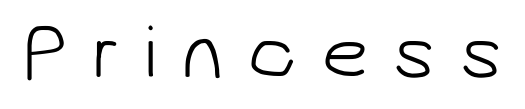
{"serif": "no", "bold": "no", "weight": "light", "width": "normal", "stroke_contrast": "low", "x_height": "medium", "monospaced": "no", "underline": "no", "letter_spacing": "wide", "letter_spacing_em": 0.32, "glyph_px": 75}
